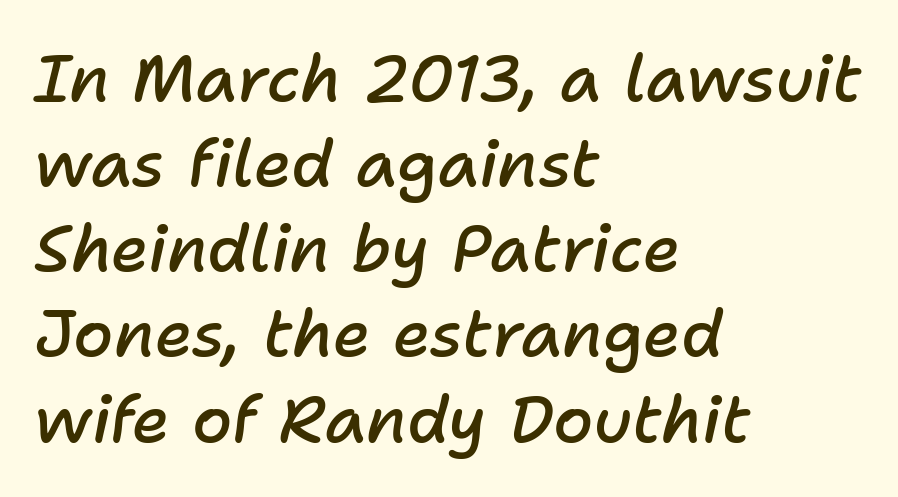
{"italic": "yes", "lean": "right", "slant_degrees": 11, "bold": "semi", "weight": "semibold", "width": "normal", "stroke_contrast": "low", "x_height": "medium", "monospaced": "no", "underline": "no", "align": "left", "line_spacing": "normal", "line_spacing_ratio": 1.31, "letter_spacing": "normal", "letter_spacing_em": 0.0, "glyph_px": 65}
